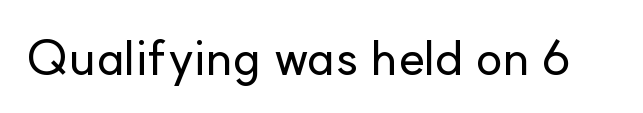
{"serif": "no", "italic": "no", "width": "normal", "stroke_contrast": "low", "x_height": "small", "monospaced": "no", "underline": "no", "letter_spacing": "normal", "letter_spacing_em": 0.0, "glyph_px": 50}
